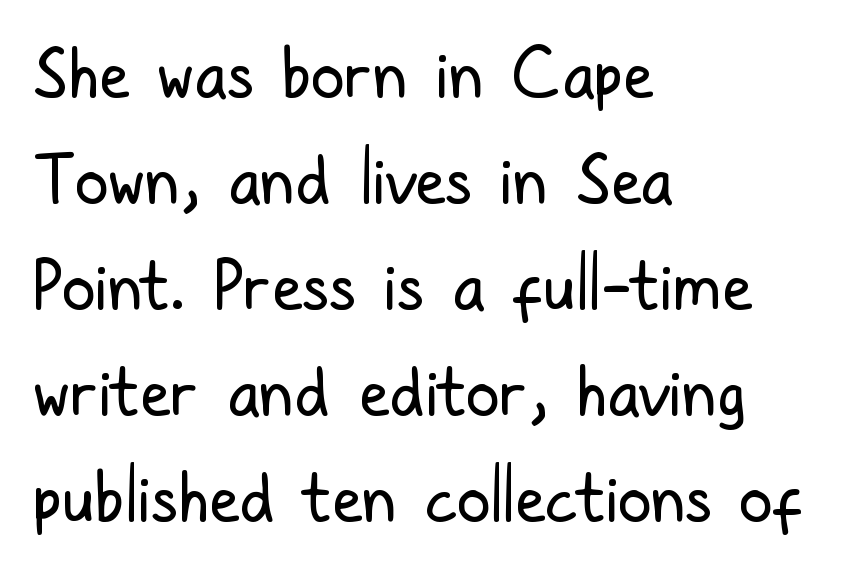
Ink coverage per letter is moderate at most. Tracking here is standard; glyphs follow each other at the usual distance. Is this a fixed-width face? No — the glyphs have proportional, varying widths. Posture: straight, roman, zero tilt. Examine the stroke ends and you'll find no serifs.
